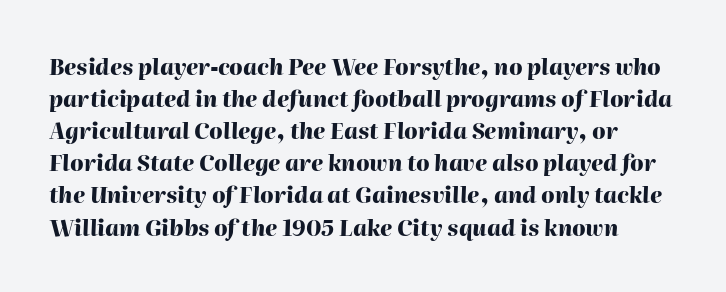
Q: Is the text bold? A: Yes.
Q: Is the text italic (slanted)? A: Yes, it leans right by about 2 degrees.
Q: Is the text underlined? A: No.
Q: Is the spacing between letters normal or unusually wide? A: Normal.
Q: Is the spacing between lines tight, normal or loose? A: Normal.
